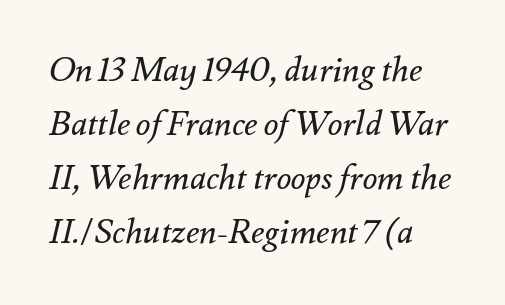
Q: Is the text bold? A: No.
Q: Is the text italic (slanted)? A: Yes, it leans right by about 12 degrees.
Q: Is the text underlined? A: No.
Q: How is the paragraph aligned? A: Left-aligned.
Q: Is the spacing between letters normal or unusually wide? A: Normal.
Q: Is the spacing between lines tight, normal or loose? A: Normal.
Q: Width (condensed, normal, or wide)? A: Normal.
Q: Stroke contrast? A: Medium.
Q: x-height? A: Small.
Q: Monospaced? A: No.
